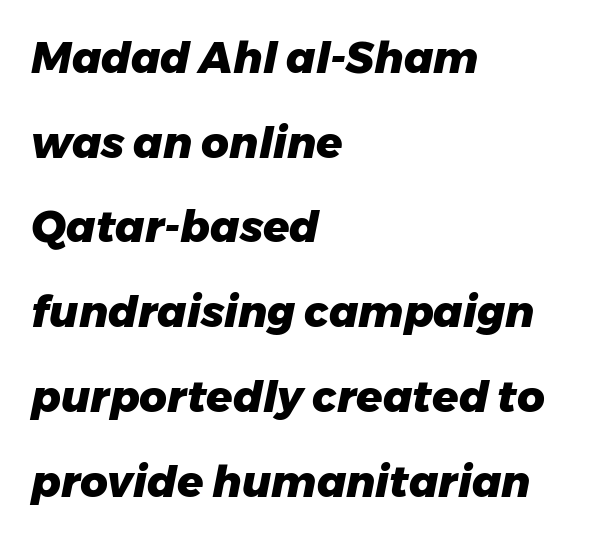
Q: Is the text bold? A: Yes.
Q: Is the text italic (slanted)? A: Yes, it leans right by about 11 degrees.
Q: Is the text underlined? A: No.
Q: How is the paragraph aligned? A: Left-aligned.
Q: Is the spacing between letters normal or unusually wide? A: Normal.
Q: Is the spacing between lines tight, normal or loose? A: Loose.
Q: Width (condensed, normal, or wide)? A: Normal.
Q: Stroke contrast? A: Low.
Q: x-height? A: Medium.
Q: Monospaced? A: No.
